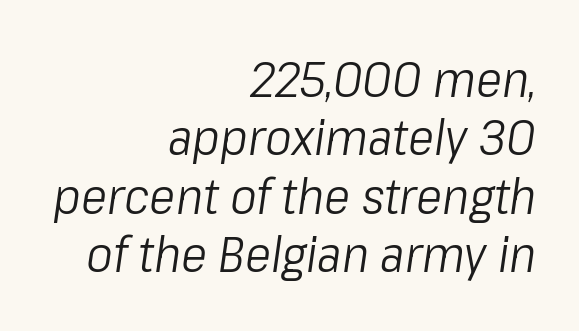
The image shows 50 px light, condensed type, italic (leaning right); set right-aligned, line spacing 1.17x, normal letter spacing, not underlined; low stroke contrast and a medium x-height.
